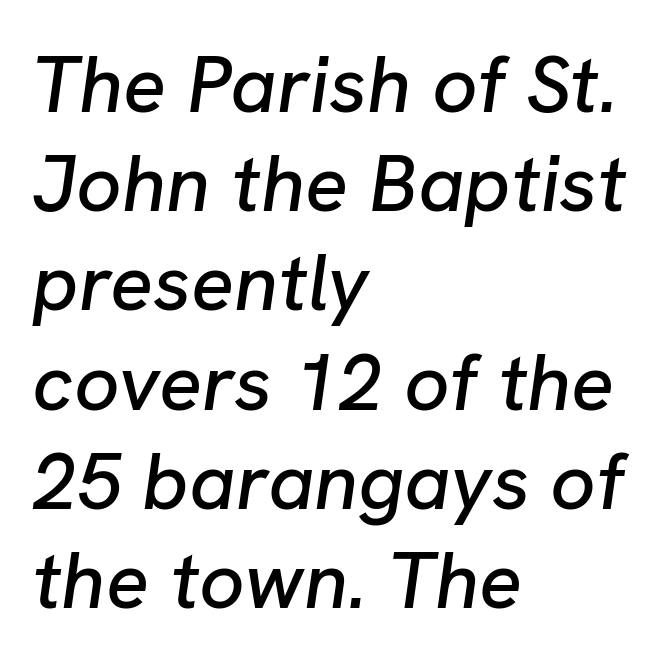
The image shows 80 px text type, italic (leaning right); set left-aligned, line spacing 1.24x, normal letter spacing, not underlined; low stroke contrast and a medium x-height.
